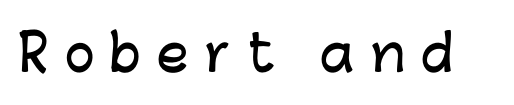
The image shows 50 px sans-serif type, upright; set unusually wide letter spacing (+0.33 em), not underlined; low stroke contrast and a medium x-height.
